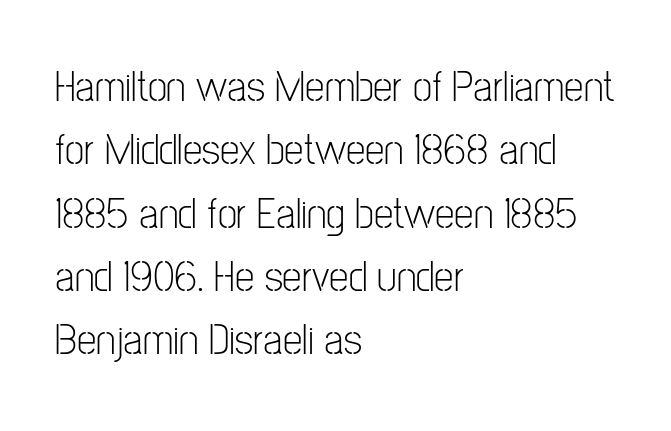
The foot of each line stays bare and open. Is this a sans? Yes — the strokes have no serifs. These lines are set flush left with a ragged right edge. If you drew a line through each stem, it would be perfectly vertical. Honestly, the row spacing looks completely unremarkable.
